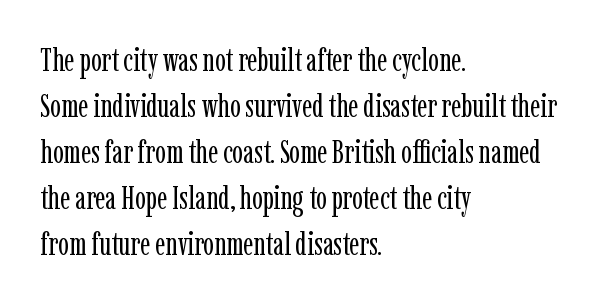
Stroke thickness stays within the range of a standard reading face or lighter. Do the letters lean? They stand straight. This sample is left-justified, so line endings fall wherever the words run out. Typographically, this falls in the serif category. These lines are rendered in a variable-pitch font.
